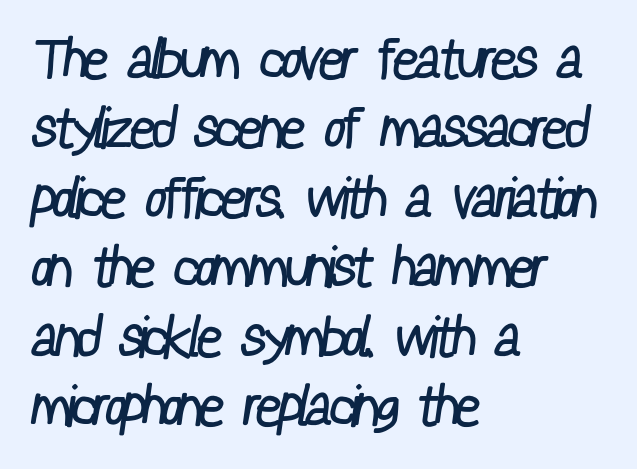
Q: Is the text bold? A: No.
Q: Is the typeface a serif or a sans-serif typeface? A: Sans-serif.
Q: Is the text underlined? A: No.
Q: How is the paragraph aligned? A: Left-aligned.
Q: Is the spacing between letters normal or unusually wide? A: Normal.
Q: Width (condensed, normal, or wide)? A: Condensed.
Q: Stroke contrast? A: Low.
Q: x-height? A: Medium.
Q: Monospaced? A: No.
